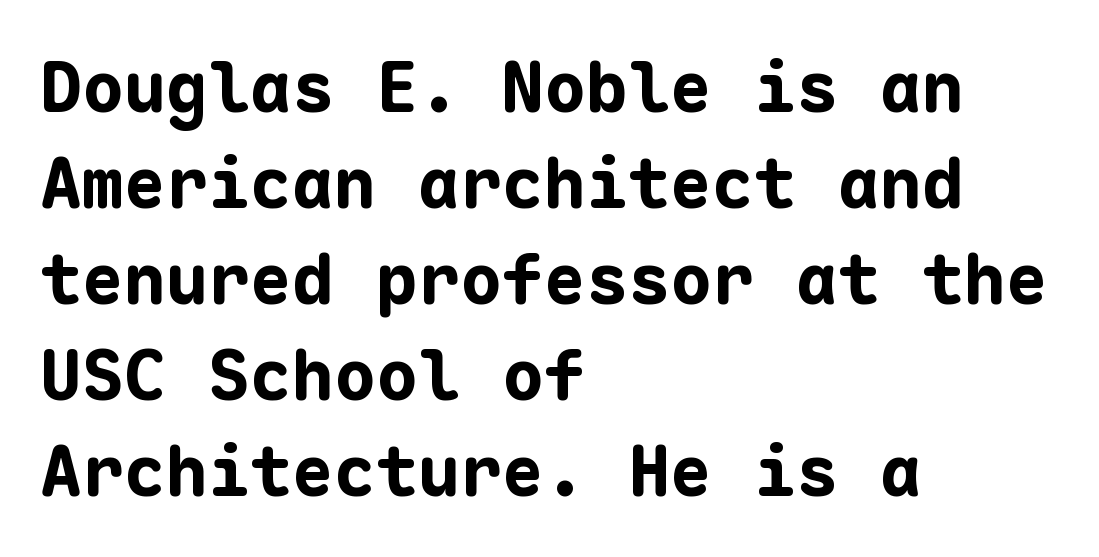
Line spacing here is normal. This sample has the even, mechanical cadence of fixed-width lettering. Do the letters lean? They stand straight. Letter spacing: default. This rendering features lettering with no underline. As a designer I'd log this as weight 700, bold.
